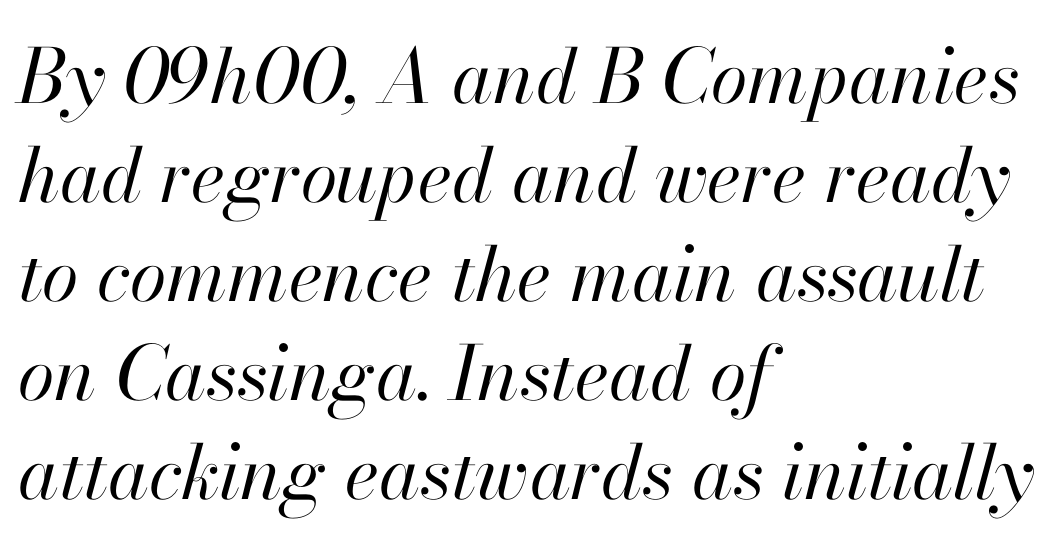
The image shows 75 px regular-weight type, italic (leaning right); set left-aligned, normal line spacing (1.32x), normal letter spacing, not underlined; high stroke contrast and a small x-height.
